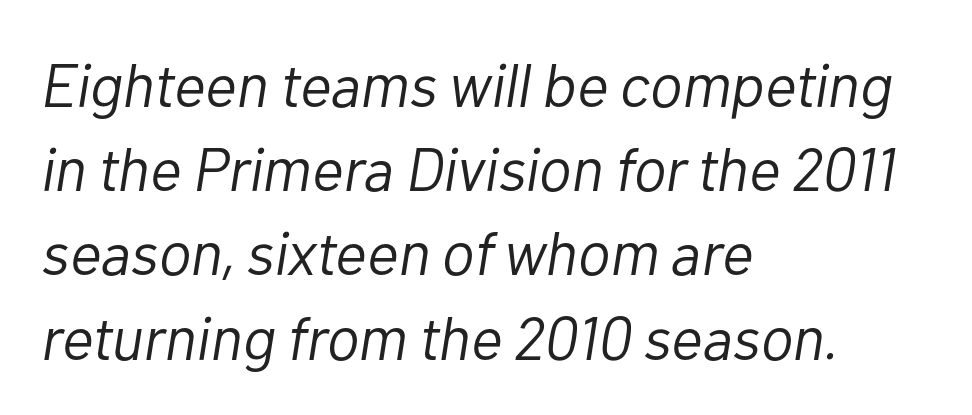
This rendering uses left alignment, leaving the right contour irregular. Vertical stems look standard width or narrower in stroke. If you drew a line through each stem, it would be angled. Students, note that the glyphs here touch the page at normal intervals.
